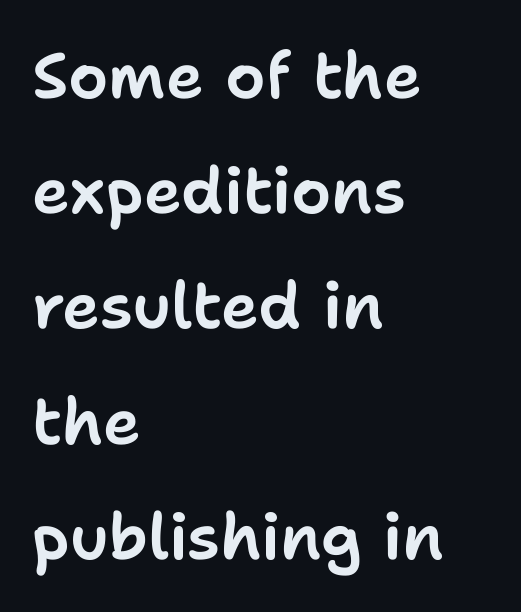
{"serif": "no", "italic": "no", "width": "normal", "stroke_contrast": "low", "x_height": "medium", "monospaced": "no", "underline": "no", "align": "left", "line_spacing_ratio": 1.8, "letter_spacing": "normal", "letter_spacing_em": 0.0, "glyph_px": 64}
